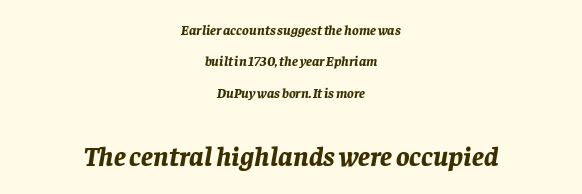
The image shows 28 px bold type, italic (leaning right); set centered, loose line spacing (2.24x), normal letter spacing, not underlined; the second (bottom) block is 2.0x larger; low stroke contrast and a large x-height.
